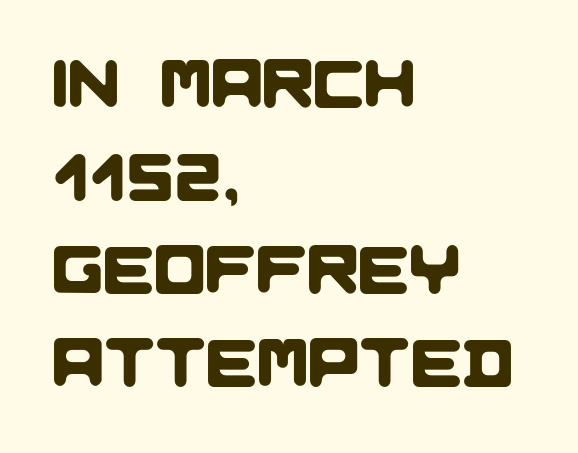
Q: Is the typeface a serif or a sans-serif typeface? A: Sans-serif.
Q: Is the text underlined? A: No.
Q: How is the paragraph aligned? A: Left-aligned.
Q: Is the spacing between letters normal or unusually wide? A: Normal.
Q: Is the spacing between lines tight, normal or loose? A: Normal.
Q: Width (condensed, normal, or wide)? A: Normal.
Q: Stroke contrast? A: Low.
Q: x-height? A: Large.
Q: Monospaced? A: No.
